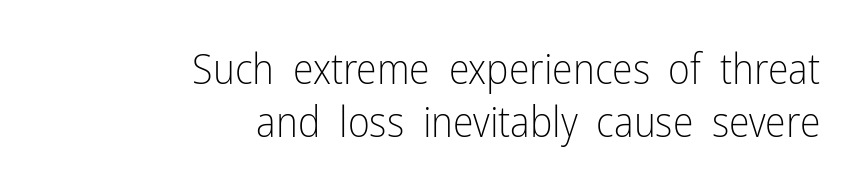
{"serif": "no", "italic": "no", "bold": "no", "weight": "light", "width": "condensed", "stroke_contrast": "low", "x_height": "medium", "monospaced": "no", "underline": "no", "align": "right", "line_spacing": "normal", "line_spacing_ratio": 1.27, "letter_spacing": "normal", "letter_spacing_em": 0.0, "glyph_px": 42}
